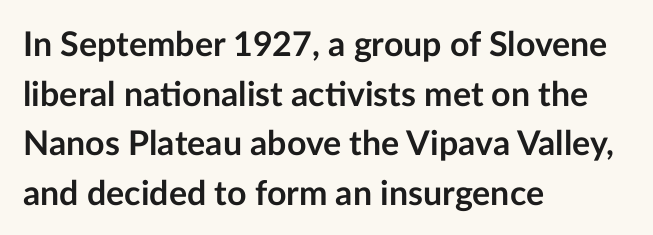
The image shows 34 px semibold sans-serif type, upright; set left-aligned, normal line spacing (1.46x), normal letter spacing, not underlined; low stroke contrast and a medium x-height.
